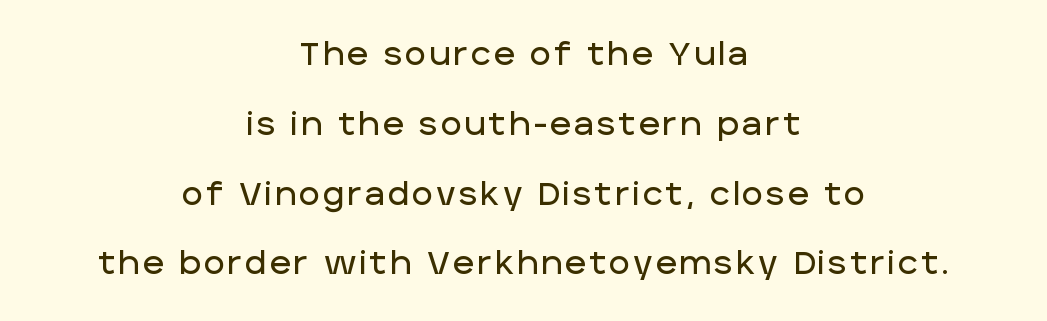
Q: Is the text italic (slanted)? A: No, it is upright.
Q: Is the typeface a serif or a sans-serif typeface? A: Sans-serif.
Q: Is the text underlined? A: No.
Q: How is the paragraph aligned? A: Centered.
Q: Is the spacing between lines tight, normal or loose? A: Loose.
Q: Width (condensed, normal, or wide)? A: Normal.
Q: Stroke contrast? A: Low.
Q: x-height? A: Large.
Q: Monospaced? A: No.
